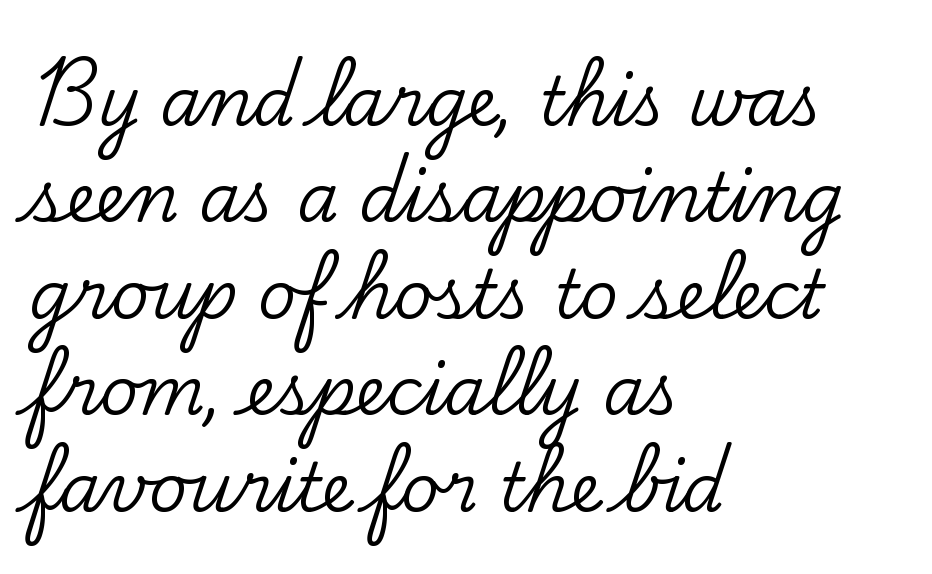
{"serif": "yes", "width": "normal", "stroke_contrast": "low", "x_height": "small", "monospaced": "no", "underline": "no", "align": "left", "line_spacing": "normal", "line_spacing_ratio": 1.44, "letter_spacing": "normal", "letter_spacing_em": 0.0, "glyph_px": 67}
